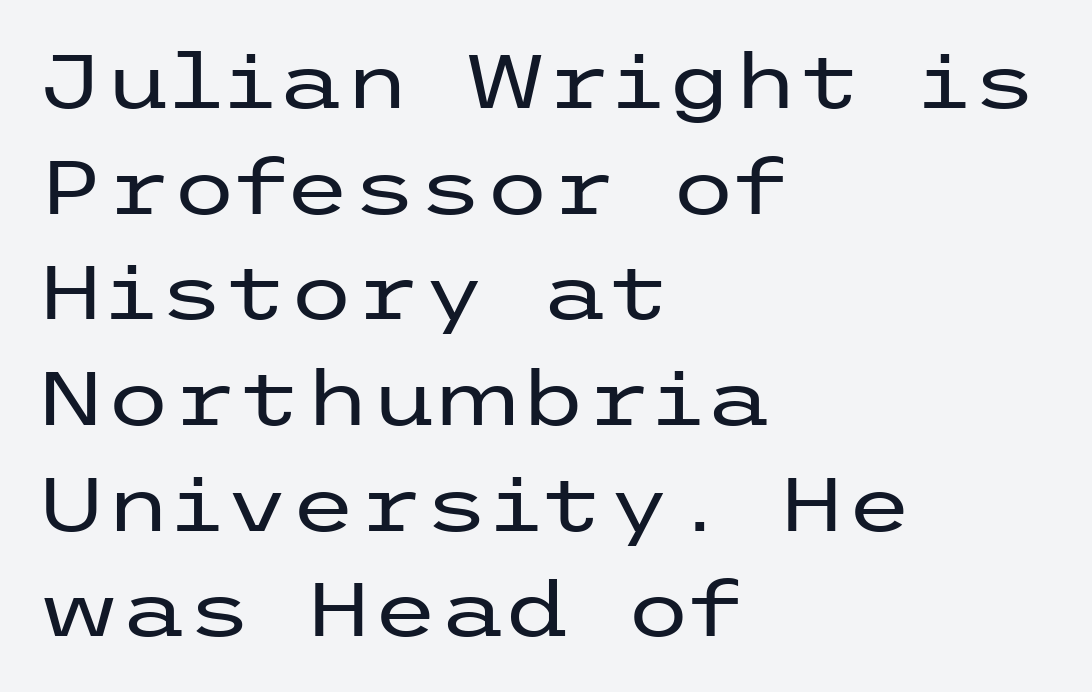
Q: Is the text bold? A: No.
Q: Is the text italic (slanted)? A: No, it is upright.
Q: Is the typeface a serif or a sans-serif typeface? A: Sans-serif.
Q: Is the text underlined? A: No.
Q: How is the paragraph aligned? A: Left-aligned.
Q: Is the spacing between letters normal or unusually wide? A: Normal.
Q: Is the spacing between lines tight, normal or loose? A: Normal.
Q: Width (condensed, normal, or wide)? A: Wide.
Q: Stroke contrast? A: Low.
Q: x-height? A: Medium.
